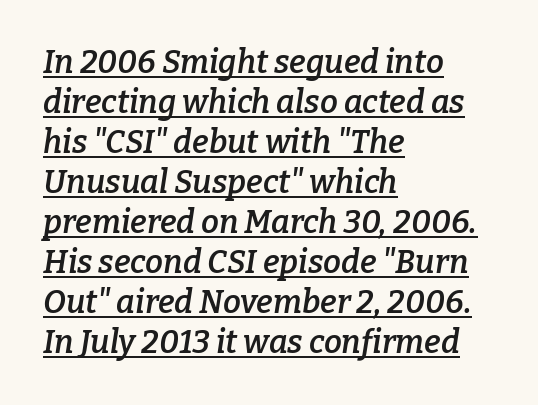
The image shows 32 px semibold serif type, italic (leaning right); set left-aligned, normal line spacing (1.25x), normal letter spacing, underlined; low stroke contrast and a medium x-height.
